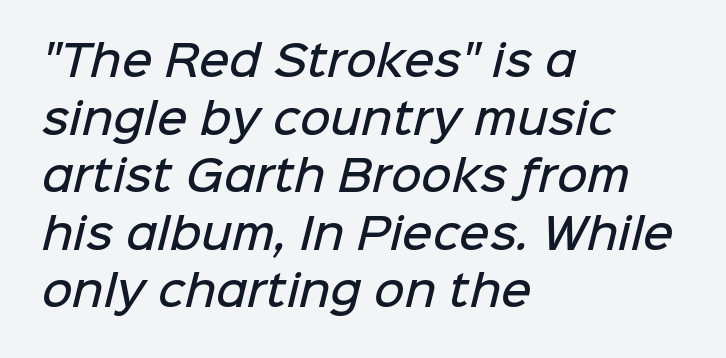
The image shows 42 px semibold sans-serif type; set left-aligned, normal line spacing (1.37x), normal letter spacing, not underlined; low stroke contrast and a medium x-height.
